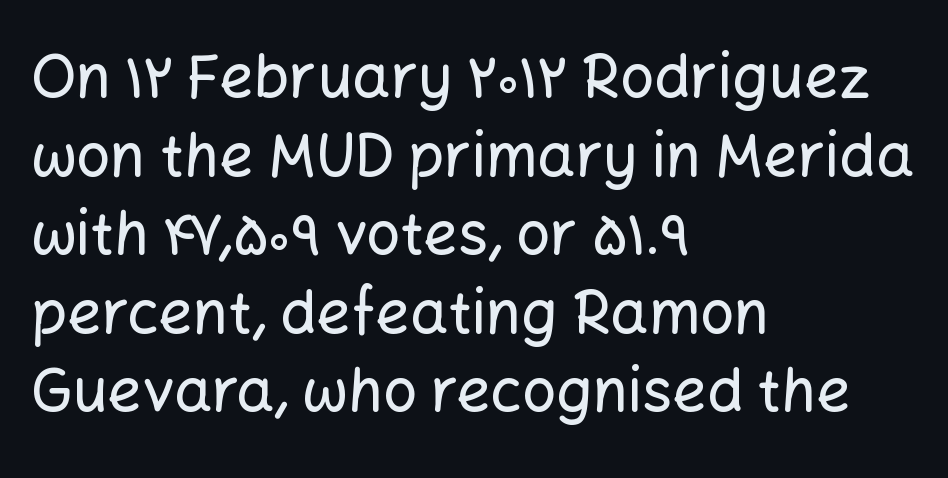
{"serif": "no", "italic": "no", "width": "normal", "stroke_contrast": "low", "x_height": "medium", "monospaced": "no", "underline": "no", "align": "left", "line_spacing": "normal", "line_spacing_ratio": 1.31, "letter_spacing": "normal", "letter_spacing_em": 0.0, "glyph_px": 60}
